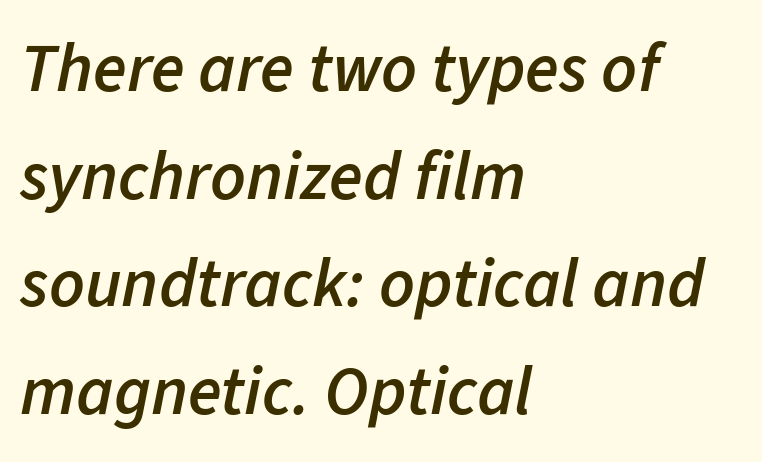
{"italic": "yes", "lean": "right", "slant_degrees": 11, "bold": "semi", "weight": "semibold", "width": "normal", "stroke_contrast": "low", "x_height": "medium", "monospaced": "no", "underline": "no", "align": "left", "line_spacing": "normal", "line_spacing_ratio": 1.56, "letter_spacing": "normal", "letter_spacing_em": 0.0, "glyph_px": 69}
